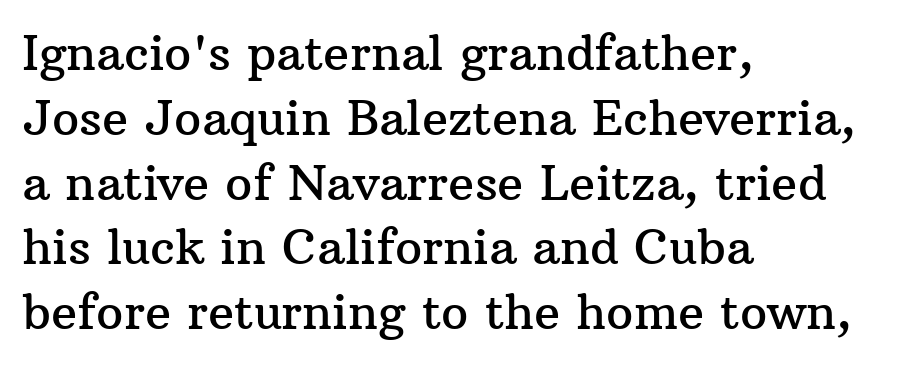
Q: Is the text italic (slanted)? A: No, it is upright.
Q: Is the typeface a serif or a sans-serif typeface? A: Serif.
Q: Is the text underlined? A: No.
Q: How is the paragraph aligned? A: Left-aligned.
Q: Is the spacing between letters normal or unusually wide? A: Normal.
Q: Is the spacing between lines tight, normal or loose? A: Normal.
Q: Width (condensed, normal, or wide)? A: Normal.
Q: Stroke contrast? A: Medium.
Q: x-height? A: Medium.
Q: Monospaced? A: No.
